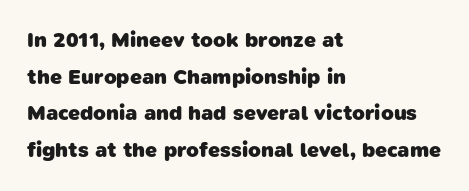
Each glyph is drawn with heavy, bold strokes. Caption: multi-line text, flush left, ragged right. Glyph-to-glyph distance matches everyday printed text. Nobody drew a line under any word here.
